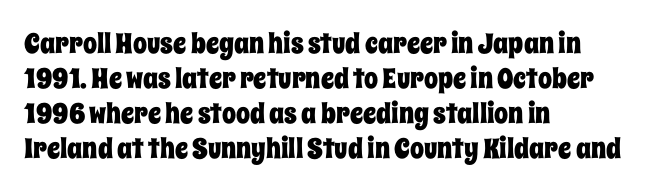
The image shows 28 px condensed type, upright; set left-aligned, normal line spacing (1.25x), normal letter spacing, not underlined; low stroke contrast and a large x-height.
